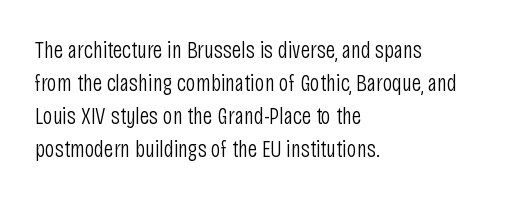
{"italic": "no", "bold": "no", "underline": "no", "align": "left", "line_spacing": "normal", "line_spacing_ratio": 1.37, "letter_spacing": "normal", "letter_spacing_em": 0.0, "glyph_px": 24}
